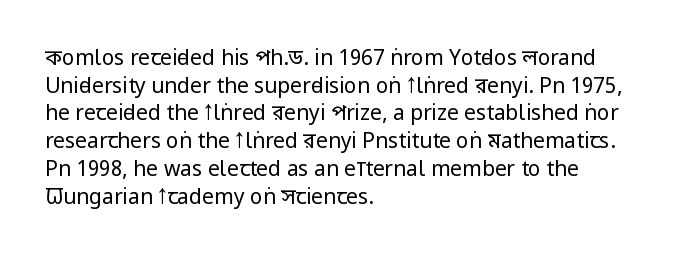
Q: Is the text bold? A: No.
Q: Is the text italic (slanted)? A: No, it is upright.
Q: Is the text underlined? A: No.
Q: How is the paragraph aligned? A: Left-aligned.
Q: Is the spacing between letters normal or unusually wide? A: Normal.
Q: Is the spacing between lines tight, normal or loose? A: Normal.
